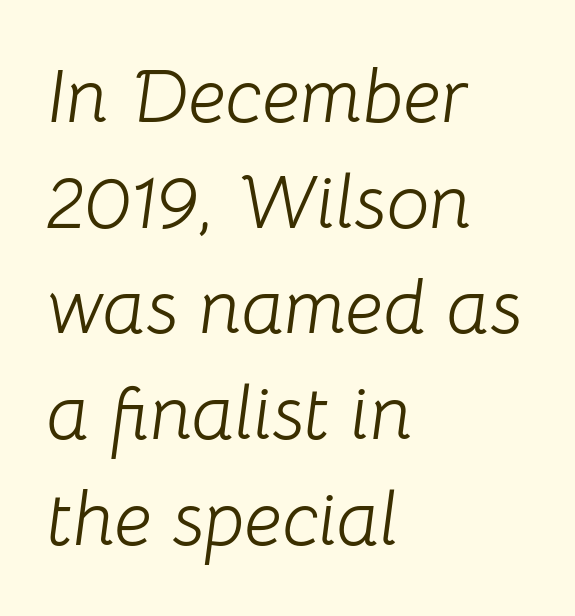
{"italic": "yes", "lean": "right", "slant_degrees": 8, "bold": "no", "weight": "light", "width": "normal", "stroke_contrast": "low", "x_height": "medium", "monospaced": "no", "underline": "no", "align": "left", "line_spacing": "normal", "line_spacing_ratio": 1.39, "letter_spacing": "normal", "letter_spacing_em": 0.0, "glyph_px": 76}
